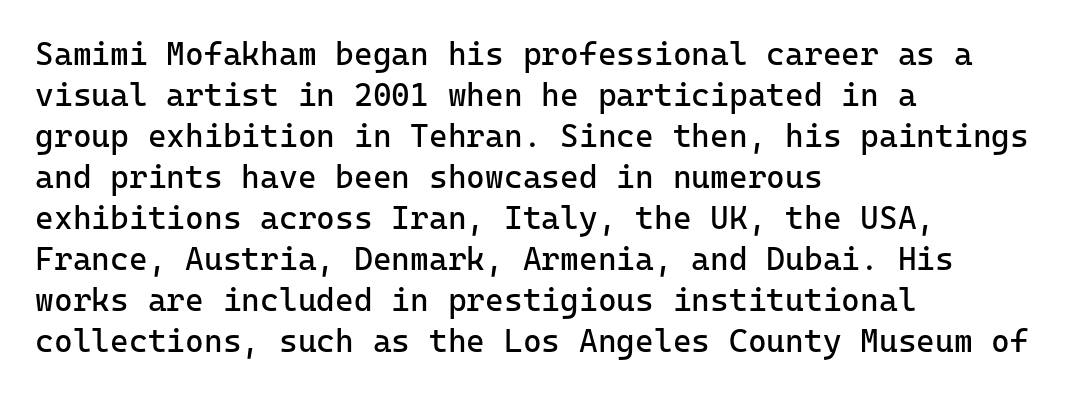
If you drew a ruler down the left edge, every line would touch it. Leading matches the norm, producing a regular column. Bare-footed words on every line. Every character here occupies the same horizontal width, giving the sample a typewriter-like rhythm. Nope, no serifs anywhere on these letters. Rendered with straight, roman letterforms.
